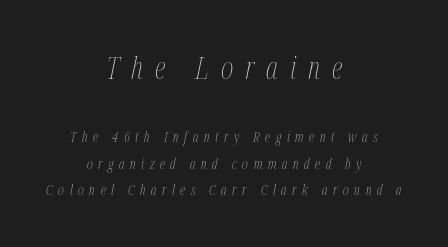
{"italic": "yes", "lean": "right", "slant_degrees": 12, "bold": "no", "weight": "thin", "width": "condensed", "stroke_contrast": "medium", "x_height": "medium", "monospaced": "no", "underline": "no", "align": "center", "line_spacing": "loose", "line_spacing_ratio": 1.9, "letter_spacing": "wide", "letter_spacing_em": 0.4, "larger_block": "first", "size_ratio": 2.14, "glyph_px": 30}
